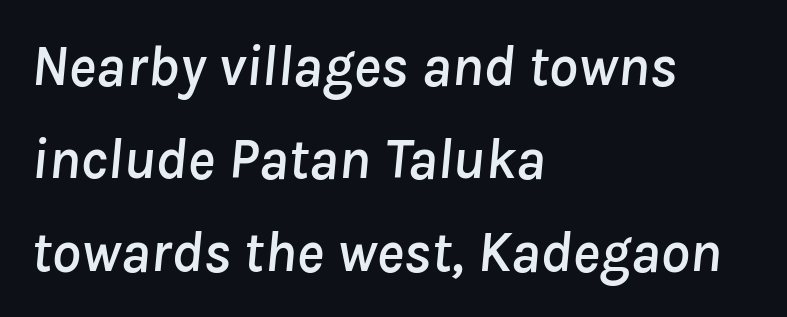
Q: Is the text italic (slanted)? A: Yes, it leans right by about 8 degrees.
Q: Is the text underlined? A: No.
Q: How is the paragraph aligned? A: Left-aligned.
Q: Is the spacing between letters normal or unusually wide? A: Normal.
Q: Is the spacing between lines tight, normal or loose? A: Normal.
Q: Width (condensed, normal, or wide)? A: Normal.
Q: Stroke contrast? A: Low.
Q: x-height? A: Medium.
Q: Monospaced? A: No.
